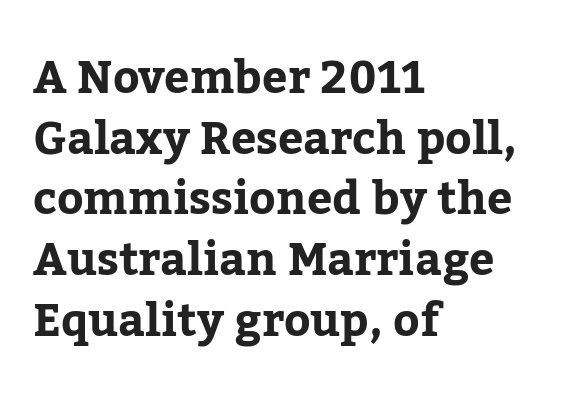
{"serif": "yes", "italic": "no", "bold": "yes", "weight": "bold", "width": "normal", "stroke_contrast": "low", "x_height": "medium", "monospaced": "no", "underline": "no", "align": "left", "line_spacing": "normal", "line_spacing_ratio": 1.35, "letter_spacing": "normal", "letter_spacing_em": 0.0, "glyph_px": 45}
